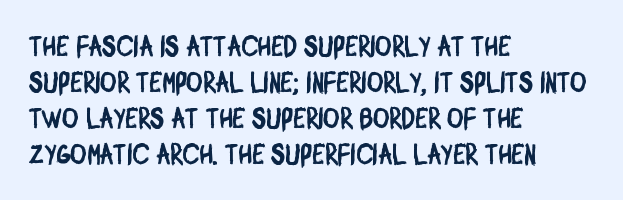
Q: Is the typeface a serif or a sans-serif typeface? A: Sans-serif.
Q: Is the text underlined? A: No.
Q: How is the paragraph aligned? A: Left-aligned.
Q: Is the spacing between letters normal or unusually wide? A: Normal.
Q: Is the spacing between lines tight, normal or loose? A: Normal.
Q: Width (condensed, normal, or wide)? A: Condensed.
Q: Stroke contrast? A: Low.
Q: x-height? A: Large.
Q: Monospaced? A: No.
